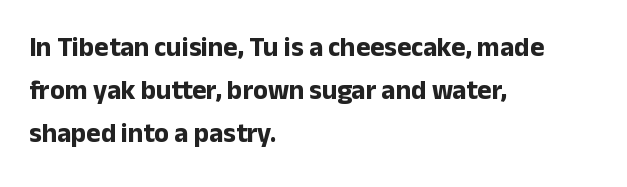
Q: Is the text bold? A: Yes.
Q: Is the text italic (slanted)? A: No, it is upright.
Q: Is the text underlined? A: No.
Q: How is the paragraph aligned? A: Left-aligned.
Q: Is the spacing between letters normal or unusually wide? A: Normal.
Q: Is the spacing between lines tight, normal or loose? A: Normal.
